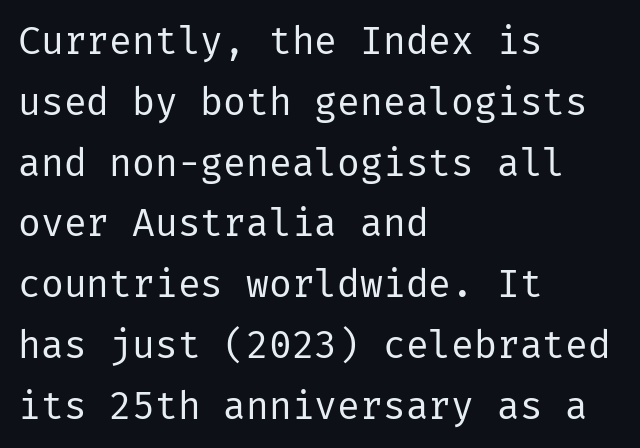
The image shows 38 px regular-weight sans-serif type, upright; set left-aligned, normal line spacing (1.6x), normal letter spacing, not underlined; low stroke contrast and a medium x-height.
